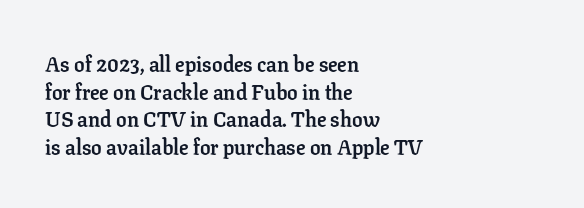
The image shows 21 px bold type, upright; set left-aligned, normal line spacing (1.32x), normal letter spacing, not underlined.
